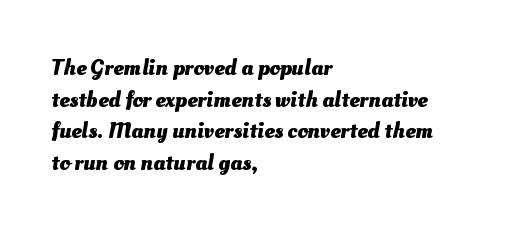
{"bold": "yes", "underline": "no", "align": "left", "line_spacing": "normal", "line_spacing_ratio": 1.38, "letter_spacing": "normal", "letter_spacing_em": 0.0, "glyph_px": 23}
